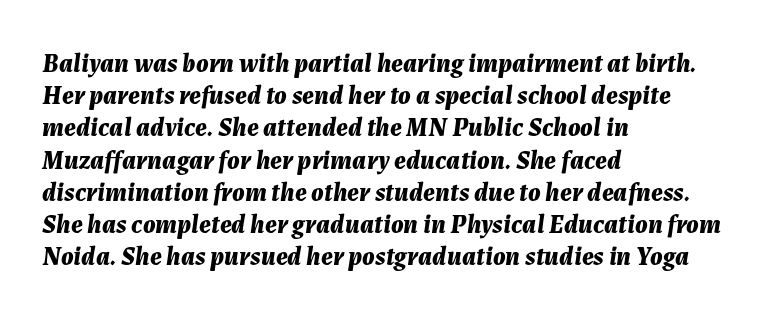
The image shows 26 px bold type, italic (leaning right); set left-aligned, line spacing 1.24x, normal letter spacing, not underlined.
